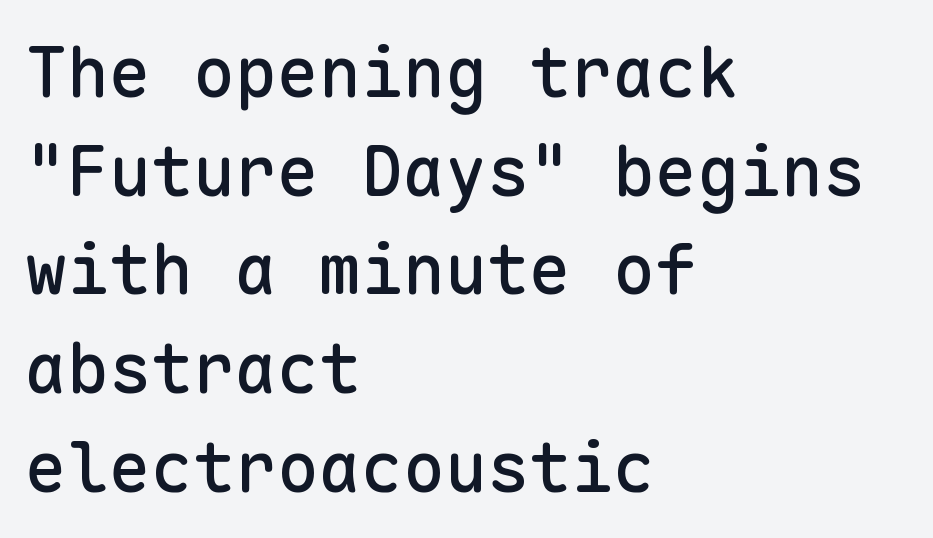
The image shows 70 px sans-serif type, upright, monospaced; set left-aligned, normal line spacing (1.41x), normal letter spacing, not underlined; low stroke contrast and a medium x-height.
